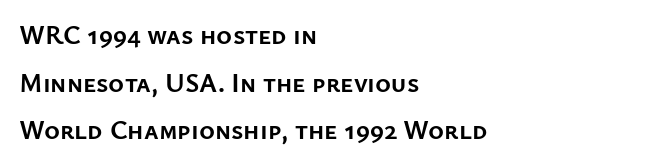
Q: Is the text bold? A: Yes.
Q: Is the text italic (slanted)? A: No, it is upright.
Q: Is the text underlined? A: No.
Q: How is the paragraph aligned? A: Left-aligned.
Q: Is the spacing between letters normal or unusually wide? A: Normal.
